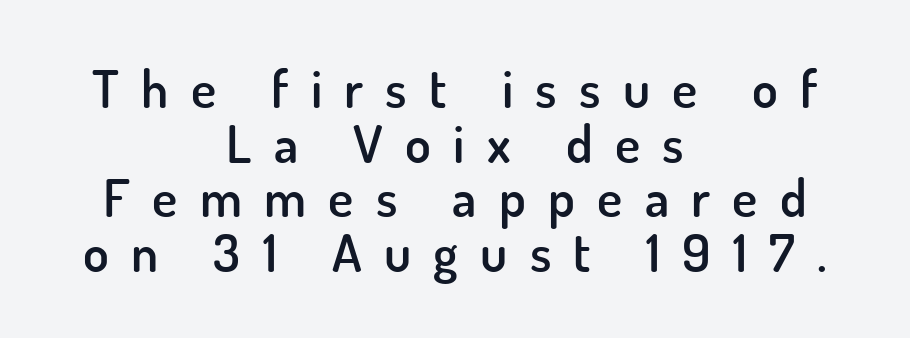
The image shows 53 px semibold sans-serif type, upright; set centered, tight line spacing (1.03x), unusually wide letter spacing (+0.42 em), not underlined; low stroke contrast and a small x-height.
